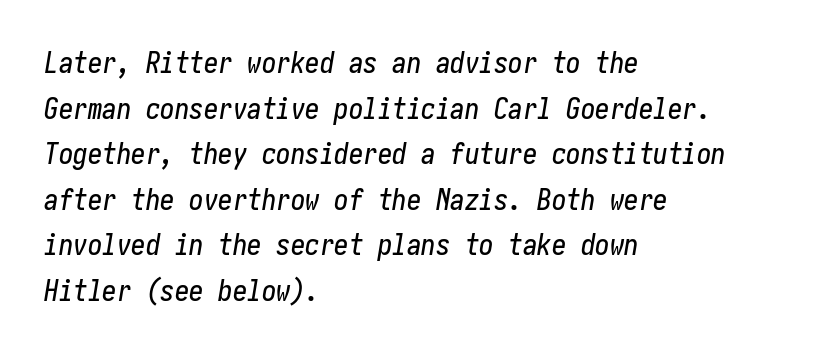
Between one letter and the next there's only the usual sliver of space. Notice how the stems are inclined rather than vertical — that's the hallmark of italics. Notice how descenders clear the ascenders below comfortably — that's standard leading. Lines of text with bare space underneath. The paragraph shown leans on its left margin.
